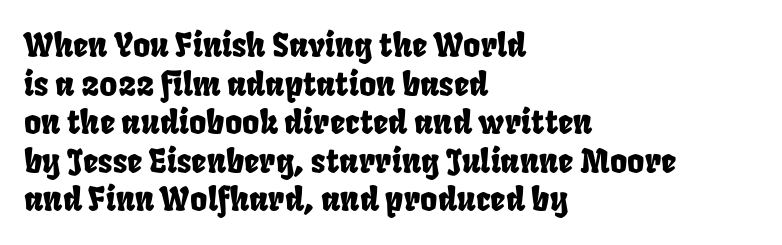
{"width": "condensed", "stroke_contrast": "low", "x_height": "large", "monospaced": "no", "underline": "no", "align": "left", "line_spacing_ratio": 1.17, "letter_spacing": "normal", "letter_spacing_em": 0.0, "glyph_px": 33}
